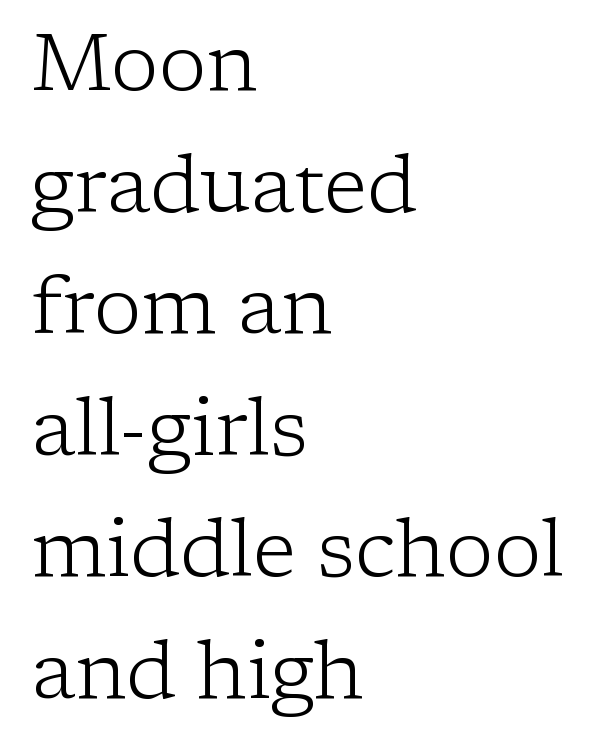
Q: Is the text bold? A: No.
Q: Is the text italic (slanted)? A: No, it is upright.
Q: Is the typeface a serif or a sans-serif typeface? A: Serif.
Q: Is the text underlined? A: No.
Q: How is the paragraph aligned? A: Left-aligned.
Q: Is the spacing between letters normal or unusually wide? A: Normal.
Q: Is the spacing between lines tight, normal or loose? A: Normal.
Q: Width (condensed, normal, or wide)? A: Normal.
Q: Stroke contrast? A: Low.
Q: x-height? A: Medium.
Q: Monospaced? A: No.
